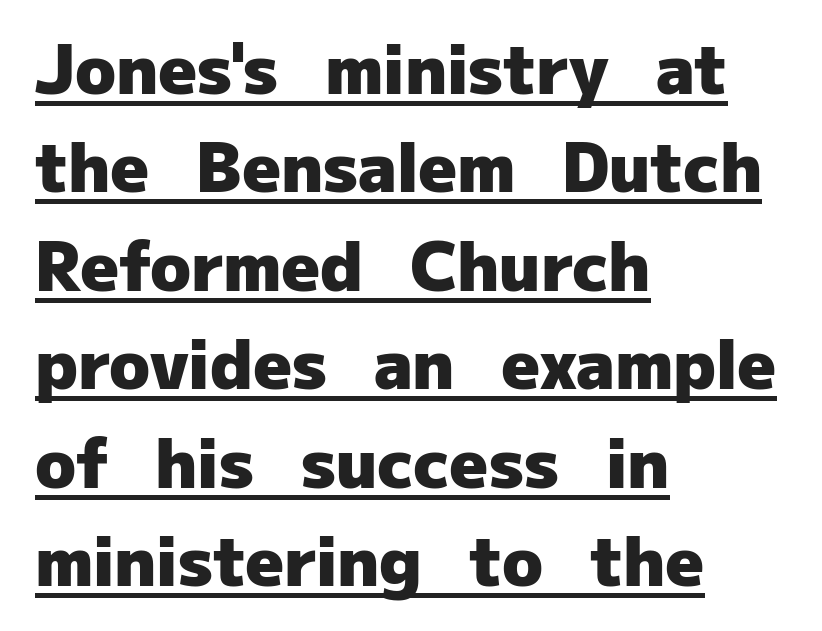
{"serif": "no", "italic": "no", "bold": "yes", "weight": "heavy", "width": "normal", "stroke_contrast": "low", "x_height": "medium", "monospaced": "no", "underline": "yes", "align": "left", "line_spacing": "normal", "line_spacing_ratio": 1.47, "letter_spacing": "normal", "letter_spacing_em": 0.0, "glyph_px": 67}
